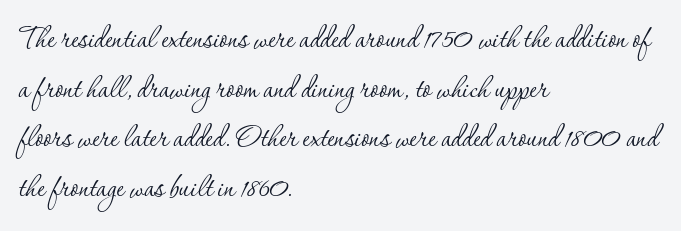
{"serif": "yes", "bold": "no", "weight": "thin", "width": "normal", "stroke_contrast": "low", "x_height": "small", "monospaced": "no", "underline": "no", "align": "left", "line_spacing": "normal", "line_spacing_ratio": 1.34, "letter_spacing": "normal", "letter_spacing_em": 0.0, "glyph_px": 37}
